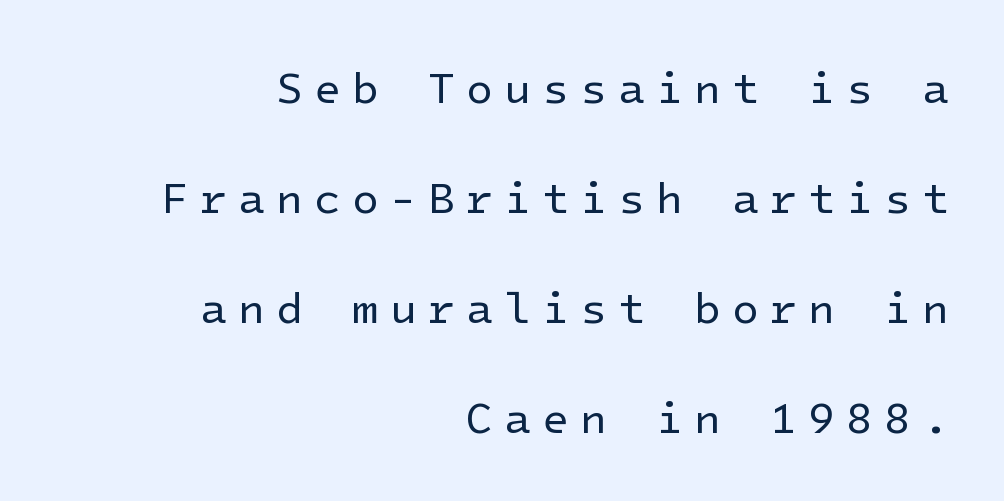
This rendering employs a face without finishing strokes, i.e., a sans-serif. Reading down the column, the eye jumps a long way to each next line. Check under the words: just untouched page. Rendered with straight, roman letterforms.
